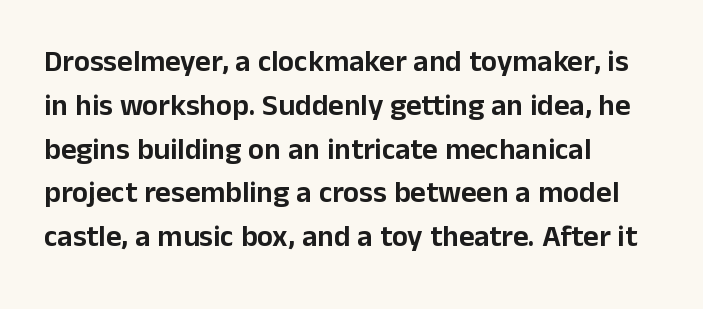
{"serif": "no", "italic": "no", "width": "normal", "stroke_contrast": "low", "x_height": "medium", "monospaced": "no", "underline": "no", "align": "left", "line_spacing": "normal", "line_spacing_ratio": 1.46, "letter_spacing": "normal", "letter_spacing_em": 0.0, "glyph_px": 30}
